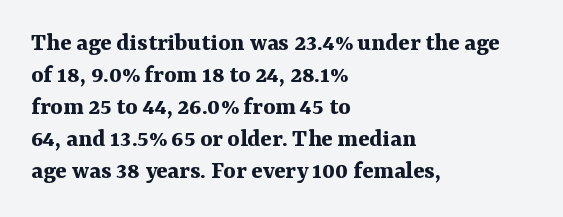
{"italic": "no", "bold": "yes", "underline": "no", "align": "left", "line_spacing_ratio": 1.23, "letter_spacing": "normal", "letter_spacing_em": 0.0, "glyph_px": 26}
